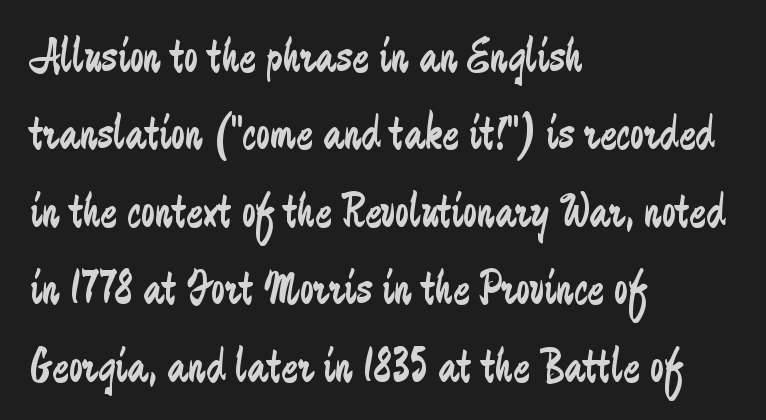
{"serif": "no", "bold": "no", "weight": "regular", "width": "condensed", "stroke_contrast": "low", "x_height": "medium", "monospaced": "no", "underline": "no", "align": "left", "line_spacing": "normal", "line_spacing_ratio": 1.55, "letter_spacing": "normal", "letter_spacing_em": 0.0, "glyph_px": 50}
